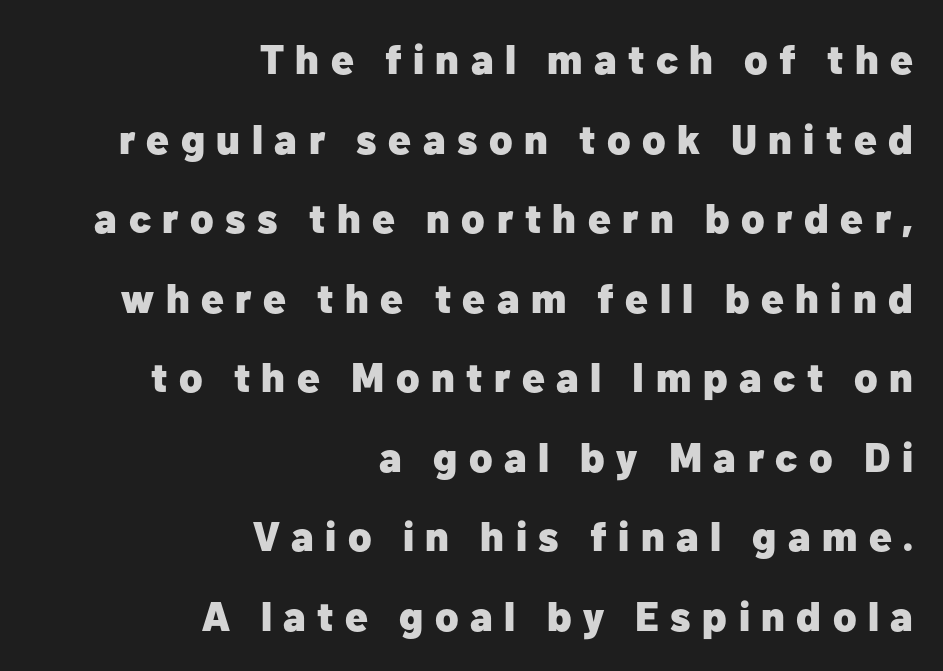
The image shows 41 px heavy sans-serif type, upright; set right-aligned, loose line spacing (1.94x), unusually wide letter spacing (+0.28 em), not underlined; low stroke contrast and a medium x-height.
